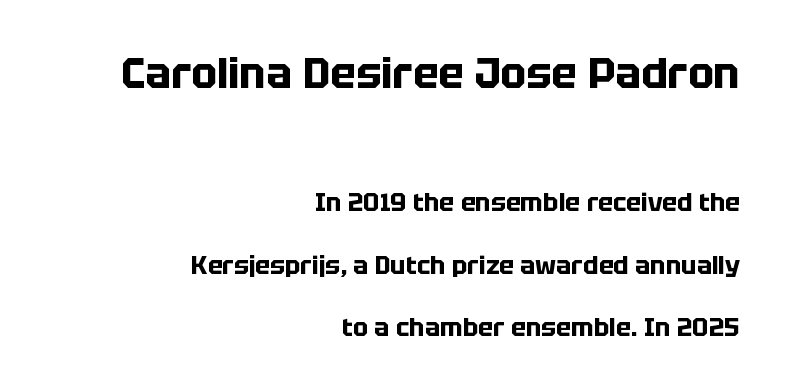
Students, note that the glyphs here touch the page at normal intervals. Nobody drew a line under any word here. Caption: multi-line text, flush right, ragged left. As a designer I'd log this as weight 700, bold. Tall strokes in this sample are plumb rather than angled. The letters advance in unequal steps, a hallmark of proportional type.
